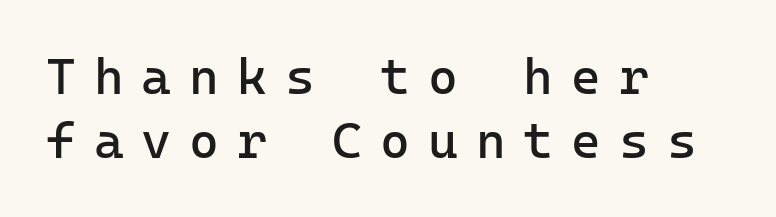
The image shows 51 px regular-weight sans-serif type, upright; set left-aligned, normal line spacing (1.26x), unusually wide letter spacing (+0.35 em), not underlined; low stroke contrast and a medium x-height.
